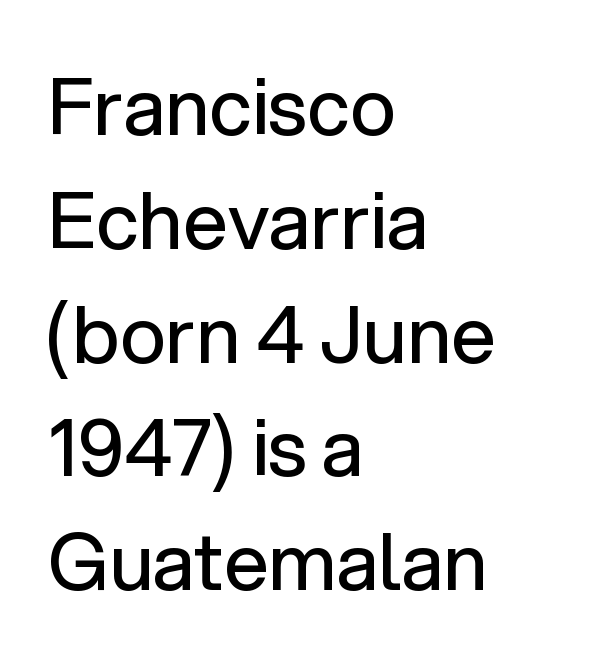
Here the glyphs are tracked normally, forming tight word shapes. Letters rest on an invisible, unmarked baseline. How would I describe the line gaps? Plain and ordinary. Designer's note — italics off, roman on. The setting favours the left margin, as ordinary paragraphs usually do. The text was rendered using a sans face with plain stroke endings.
